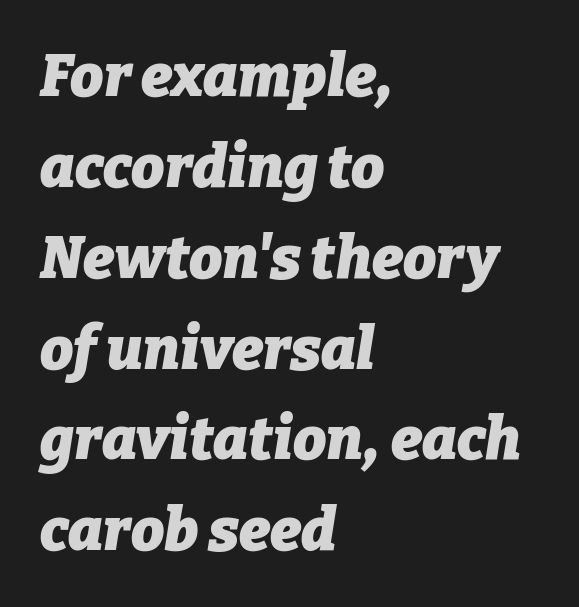
A bare baseline throughout the passage. Does the weight exceed regular? Yes, all the way to bold. Slanted lettering throughout. A typesetter would call this leading conventional body-copy spacing. Line starts are locked; line ends wander.
